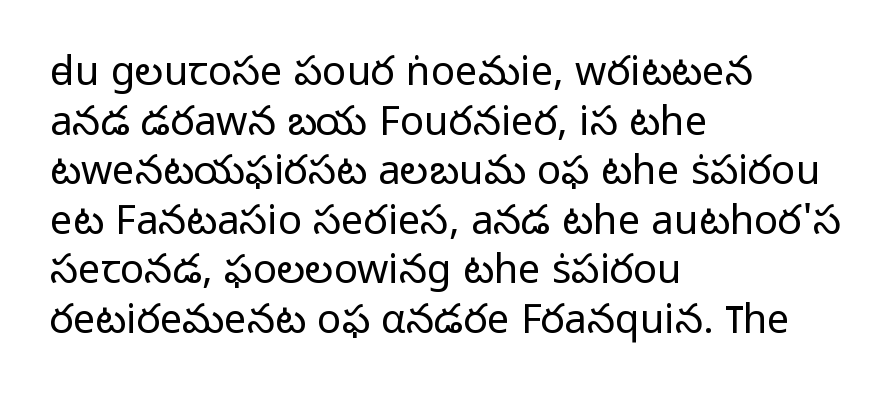
{"serif": "no", "italic": "no", "bold": "no", "weight": "light", "width": "normal", "stroke_contrast": "low", "x_height": "medium", "monospaced": "no", "underline": "no", "align": "left", "line_spacing_ratio": 1.24, "letter_spacing": "normal", "letter_spacing_em": 0.0, "glyph_px": 40}
